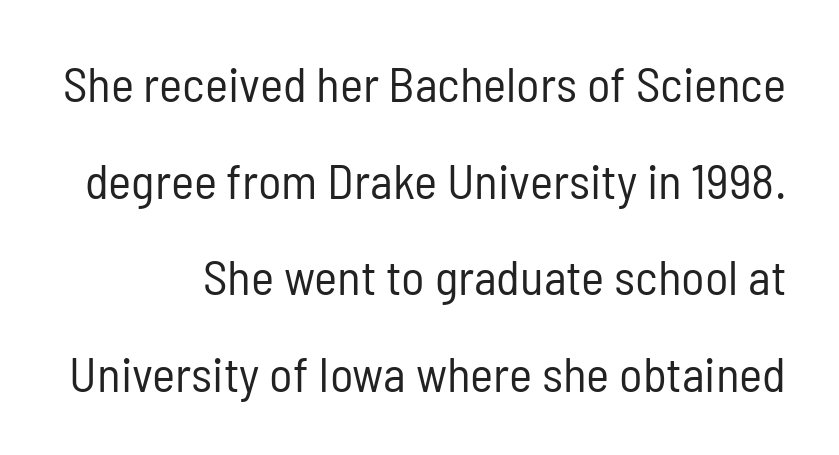
Q: Is the text bold? A: No.
Q: Is the text italic (slanted)? A: No, it is upright.
Q: Is the typeface a serif or a sans-serif typeface? A: Sans-serif.
Q: Is the text underlined? A: No.
Q: Is the spacing between letters normal or unusually wide? A: Normal.
Q: Is the spacing between lines tight, normal or loose? A: Loose.
Q: Width (condensed, normal, or wide)? A: Condensed.
Q: Stroke contrast? A: Low.
Q: x-height? A: Medium.
Q: Monospaced? A: No.
